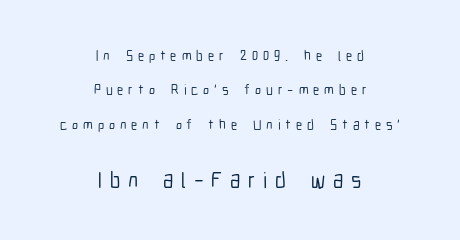
{"italic": "no", "underline": "no", "align": "center", "line_spacing": "loose", "line_spacing_ratio": 2.46, "letter_spacing": "wide", "letter_spacing_em": 0.35, "larger_block": "second", "size_ratio": 1.57, "glyph_px": 22}
